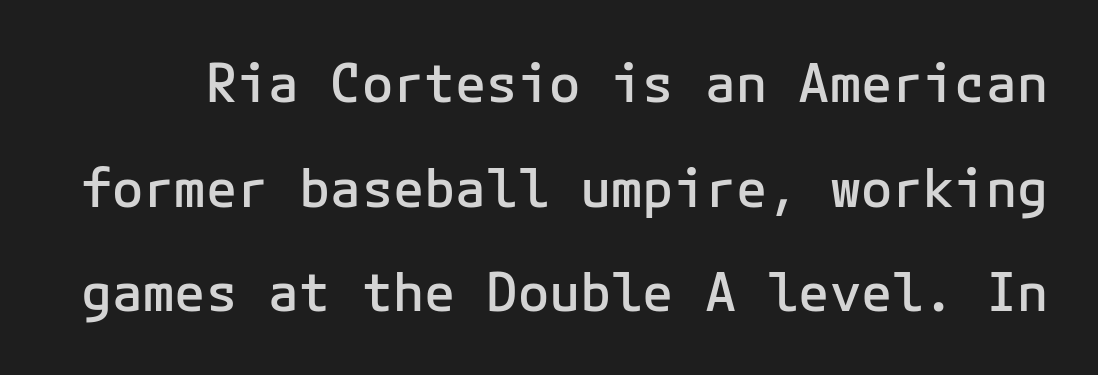
{"serif": "no", "italic": "no", "bold": "semi", "weight": "semibold", "width": "normal", "stroke_contrast": "low", "x_height": "medium", "monospaced": "yes", "underline": "no", "line_spacing": "loose", "line_spacing_ratio": 2.01, "letter_spacing": "normal", "letter_spacing_em": 0.0, "glyph_px": 52}
